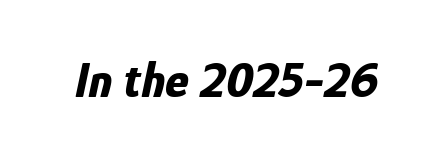
{"italic": "yes", "lean": "right", "slant_degrees": 12, "bold": "yes", "weight": "bold", "width": "condensed", "stroke_contrast": "low", "x_height": "medium", "monospaced": "no", "underline": "no", "letter_spacing": "normal", "letter_spacing_em": 0.0, "glyph_px": 50}
